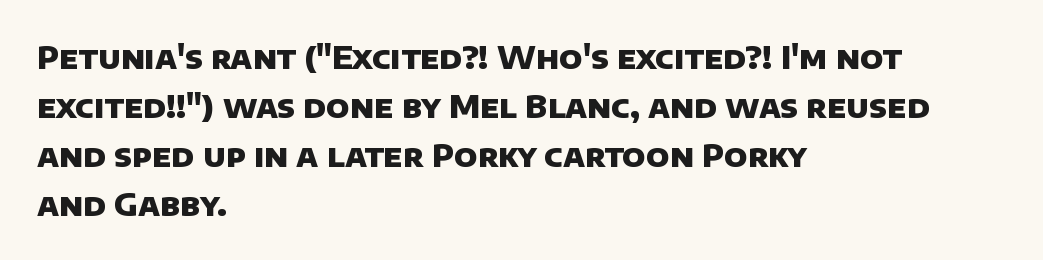
{"serif": "no", "bold": "yes", "weight": "heavy", "width": "normal", "stroke_contrast": "low", "x_height": "large", "monospaced": "no", "underline": "no", "align": "left", "line_spacing": "normal", "line_spacing_ratio": 1.58, "letter_spacing": "normal", "letter_spacing_em": 0.0, "glyph_px": 31}
